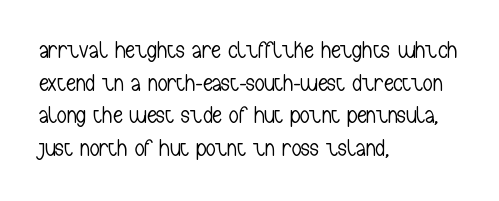
{"italic": "no", "bold": "no", "underline": "no", "align": "left", "line_spacing": "normal", "line_spacing_ratio": 1.36, "letter_spacing": "normal", "letter_spacing_em": 0.0, "glyph_px": 24}
